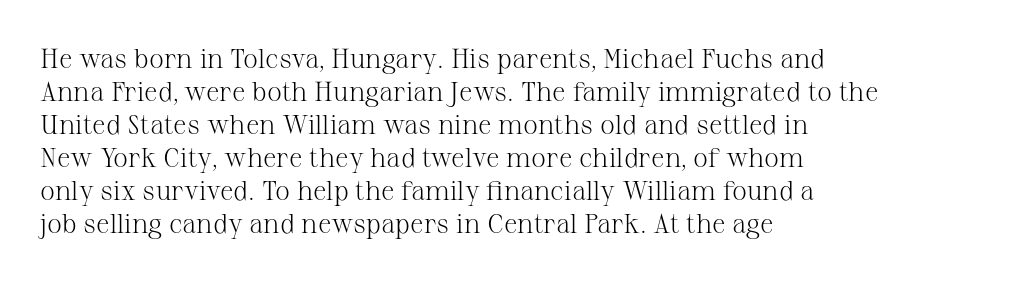
Q: Is the text bold? A: No.
Q: Is the text italic (slanted)? A: No, it is upright.
Q: Is the text underlined? A: No.
Q: How is the paragraph aligned? A: Left-aligned.
Q: Is the spacing between letters normal or unusually wide? A: Normal.
